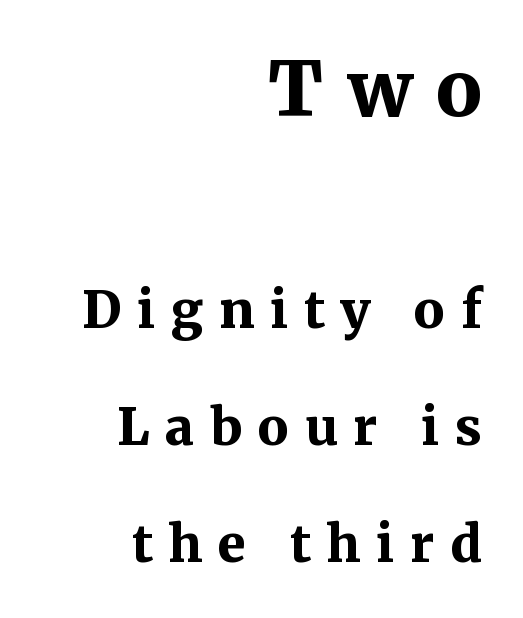
Q: Is the text bold? A: Yes.
Q: Is the text italic (slanted)? A: No, it is upright.
Q: Is the typeface a serif or a sans-serif typeface? A: Serif.
Q: Is the text underlined? A: No.
Q: How is the paragraph aligned? A: Right-aligned.
Q: Is the spacing between letters normal or unusually wide? A: Unusually wide.
Q: Is the spacing between lines tight, normal or loose? A: Loose.
Q: Which block of text is set in a larger size, the first (top) or the second (bottom)? A: The first (top) one.
Q: Width (condensed, normal, or wide)? A: Normal.
Q: Stroke contrast? A: Medium.
Q: x-height? A: Medium.
Q: Monospaced? A: No.
